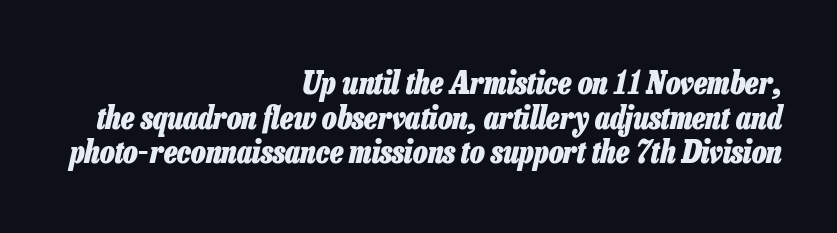
Thick stems and heavy bowls — unmistakably bold. Short note: letters normally spaced. Line ends are locked; line starts wander. Is this a fixed-width face? No — the glyphs have proportional, varying widths. Compared with ordinary roman type, these characters are visibly tilted.
